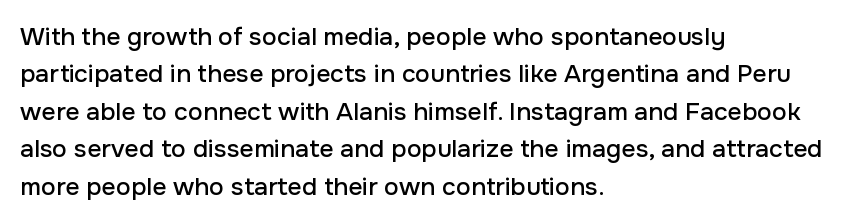
{"italic": "no", "underline": "no", "align": "left", "line_spacing": "normal", "line_spacing_ratio": 1.5, "letter_spacing": "normal", "letter_spacing_em": 0.0, "glyph_px": 25}
